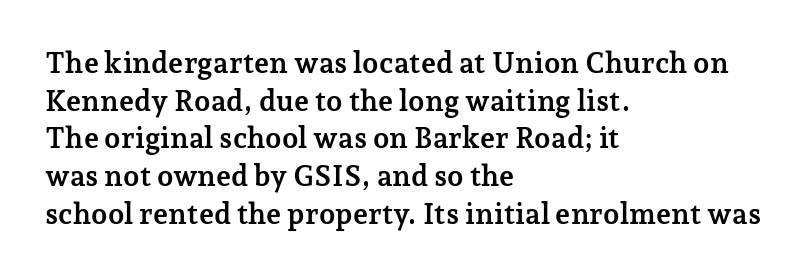
Q: Is the text bold? A: Yes.
Q: Is the text italic (slanted)? A: No, it is upright.
Q: Is the typeface a serif or a sans-serif typeface? A: Serif.
Q: Is the text underlined? A: No.
Q: How is the paragraph aligned? A: Left-aligned.
Q: Is the spacing between letters normal or unusually wide? A: Normal.
Q: Is the spacing between lines tight, normal or loose? A: Normal.
Q: Width (condensed, normal, or wide)? A: Normal.
Q: Stroke contrast? A: Low.
Q: x-height? A: Medium.
Q: Monospaced? A: No.
